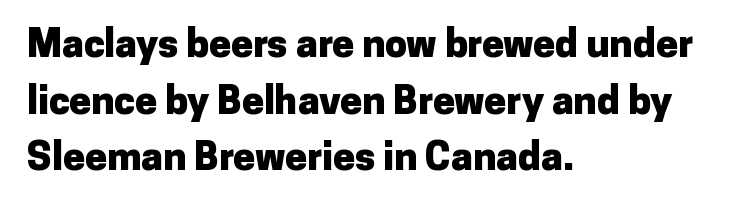
{"serif": "no", "italic": "no", "bold": "yes", "weight": "heavy", "width": "normal", "stroke_contrast": "low", "x_height": "medium", "monospaced": "no", "underline": "no", "align": "left", "line_spacing": "normal", "line_spacing_ratio": 1.45, "letter_spacing": "normal", "letter_spacing_em": 0.0, "glyph_px": 39}
